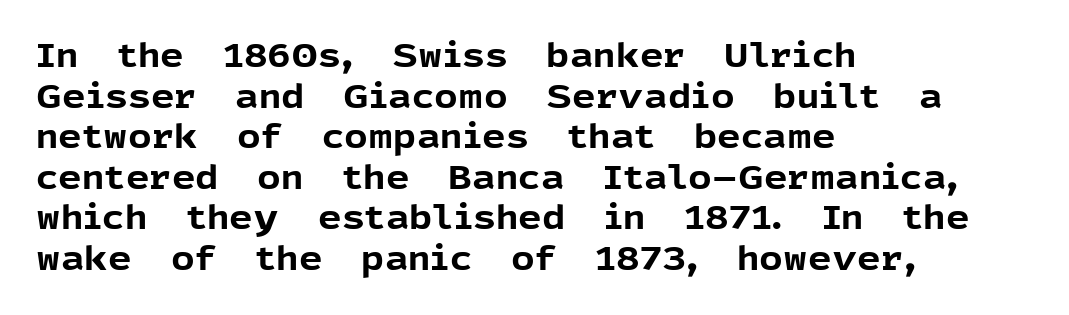
The image shows 33 px bold sans-serif type, upright; set left-aligned, line spacing 1.23x, normal letter spacing, not underlined; a medium x-height.
